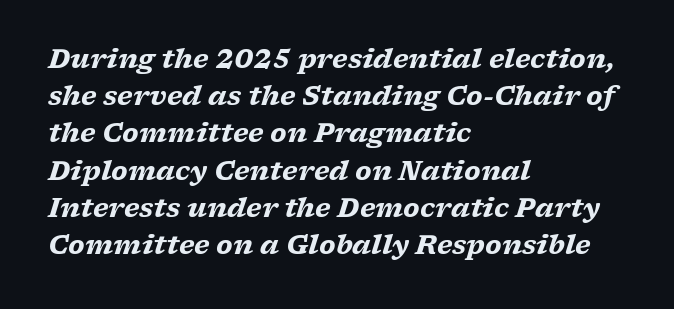
The image shows 26 px bold type, italic (leaning right); set left-aligned, normal line spacing (1.43x), normal letter spacing, not underlined.
